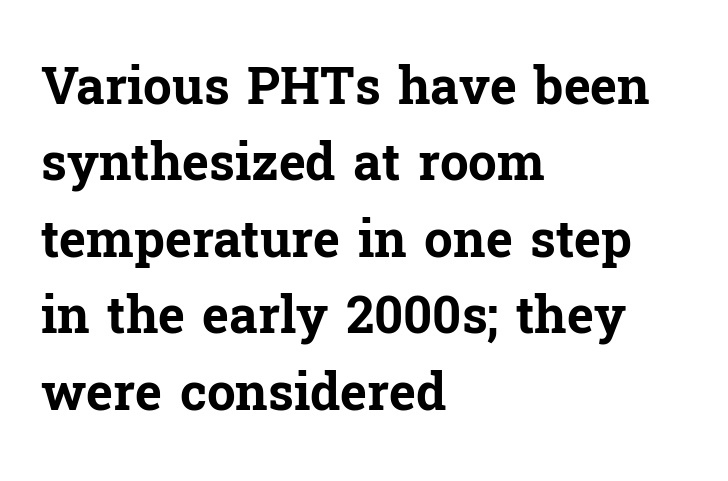
The image shows 51 px bold serif type, upright; set left-aligned, normal line spacing (1.5x), normal letter spacing, not underlined; low stroke contrast and a medium x-height.
